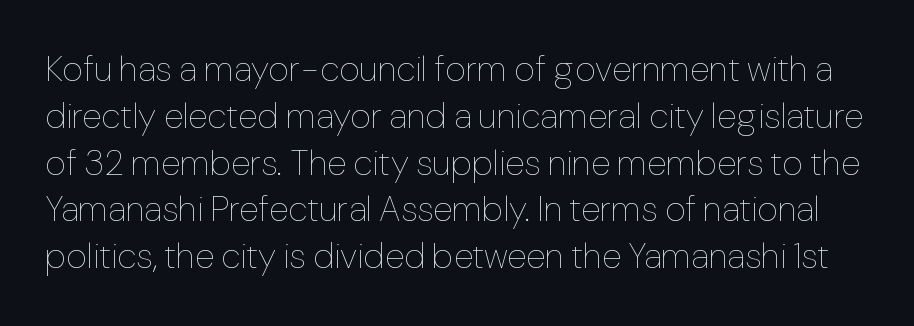
The image shows 36 px thin type, upright; set normal line spacing (1.3x), normal letter spacing, not underlined; low stroke contrast and a medium x-height.
